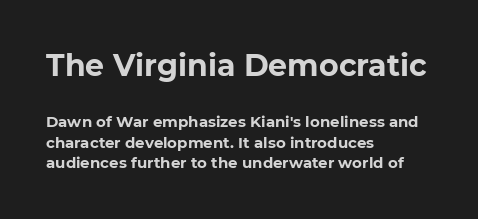
Q: Is the text bold? A: Yes.
Q: Is the text italic (slanted)? A: No, it is upright.
Q: Is the typeface a serif or a sans-serif typeface? A: Sans-serif.
Q: Is the text underlined? A: No.
Q: How is the paragraph aligned? A: Left-aligned.
Q: Is the spacing between letters normal or unusually wide? A: Normal.
Q: Is the spacing between lines tight, normal or loose? A: Normal.
Q: Which block of text is set in a larger size, the first (top) or the second (bottom)? A: The first (top) one.
Q: Width (condensed, normal, or wide)? A: Normal.
Q: Stroke contrast? A: Low.
Q: x-height? A: Medium.
Q: Monospaced? A: No.
